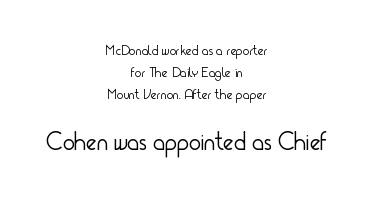
The image shows 25 px text type, upright; set centered, normal line spacing (1.57x), normal letter spacing, not underlined; the second (bottom) block is 1.79x larger.
